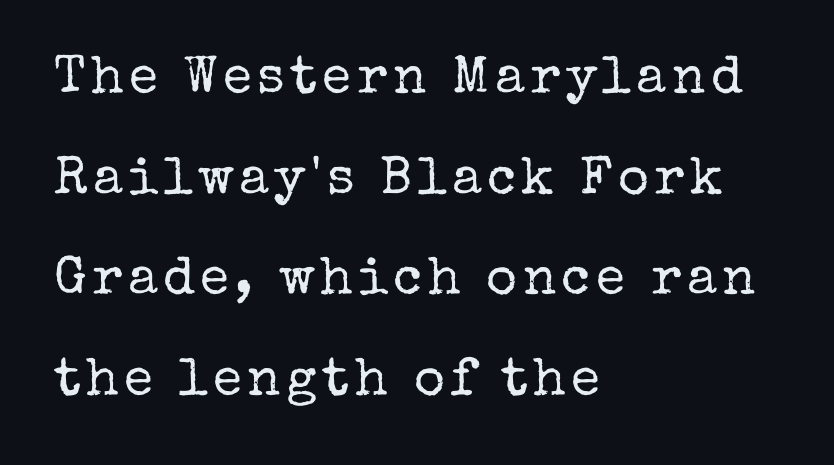
{"serif": "yes", "italic": "no", "bold": "no", "weight": "regular", "width": "normal", "stroke_contrast": "low", "x_height": "medium", "monospaced": "no", "underline": "no", "align": "left", "line_spacing": "loose", "line_spacing_ratio": 1.9, "glyph_px": 53}
